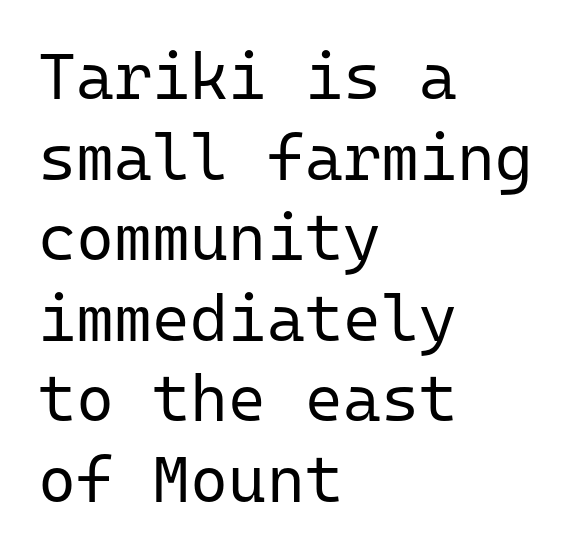
Q: Is the text bold? A: No.
Q: Is the text italic (slanted)? A: No, it is upright.
Q: Is the typeface a serif or a sans-serif typeface? A: Sans-serif.
Q: Is the text underlined? A: No.
Q: How is the paragraph aligned? A: Left-aligned.
Q: Is the spacing between letters normal or unusually wide? A: Normal.
Q: Width (condensed, normal, or wide)? A: Normal.
Q: Stroke contrast? A: Low.
Q: x-height? A: Medium.
Q: Monospaced? A: Yes.
